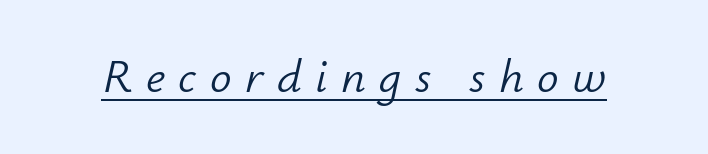
{"italic": "yes", "lean": "right", "slant_degrees": 12, "bold": "no", "weight": "light", "width": "normal", "stroke_contrast": "low", "x_height": "small", "monospaced": "no", "underline": "yes", "letter_spacing": "wide", "letter_spacing_em": 0.28, "glyph_px": 48}
